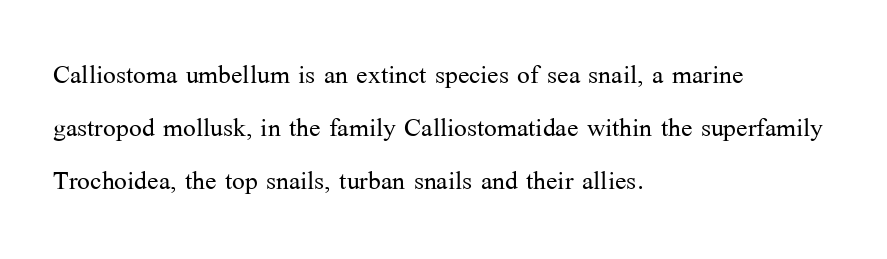
Q: Is the text bold? A: No.
Q: Is the text italic (slanted)? A: No, it is upright.
Q: Is the typeface a serif or a sans-serif typeface? A: Serif.
Q: Is the text underlined? A: No.
Q: How is the paragraph aligned? A: Left-aligned.
Q: Is the spacing between letters normal or unusually wide? A: Normal.
Q: Is the spacing between lines tight, normal or loose? A: Normal.
Q: Width (condensed, normal, or wide)? A: Normal.
Q: Stroke contrast? A: Medium.
Q: x-height? A: Medium.
Q: Monospaced? A: No.
